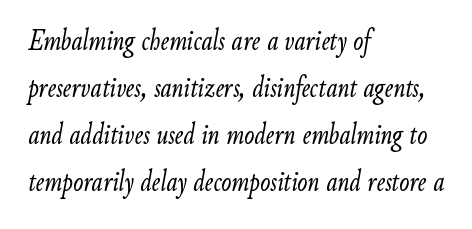
Q: Is the text bold? A: No.
Q: Is the text italic (slanted)? A: Yes, it leans right by about 9 degrees.
Q: Is the text underlined? A: No.
Q: How is the paragraph aligned? A: Left-aligned.
Q: Is the spacing between letters normal or unusually wide? A: Normal.
Q: Is the spacing between lines tight, normal or loose? A: Normal.
Q: Width (condensed, normal, or wide)? A: Condensed.
Q: Stroke contrast? A: Low.
Q: x-height? A: Small.
Q: Monospaced? A: No.
